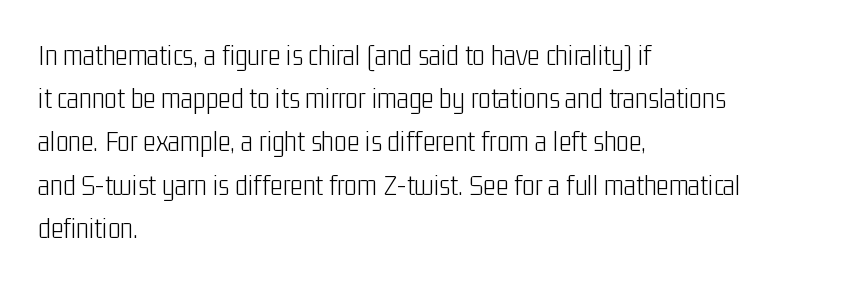
Upright lettering throughout. The space beneath each line is pristine and unruled. Honestly, the letter spacing is just normal — you wouldn't notice it. The designer went with a sans here, leaving each stem footless. Vertical stems look standard width or narrower in stroke.
